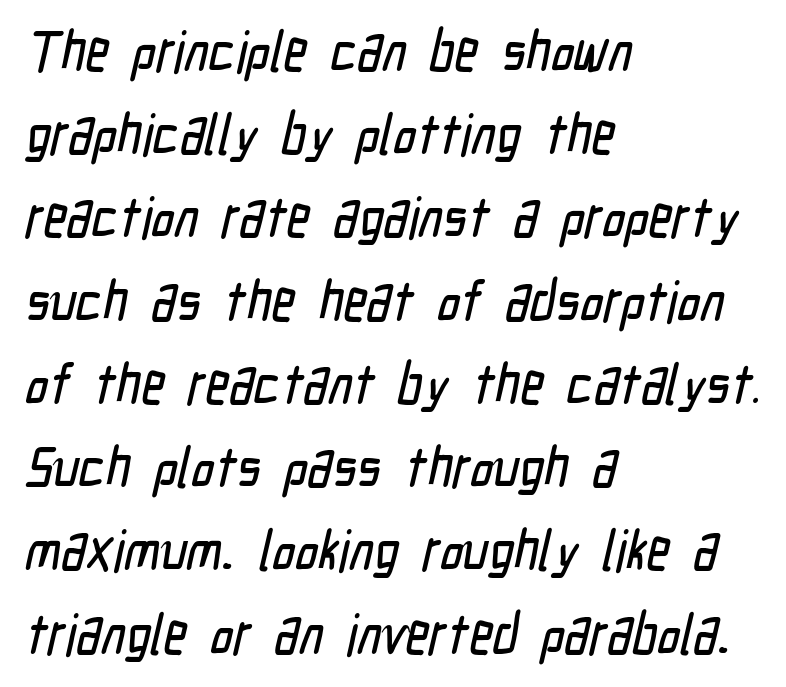
No feet cap the strokes, marking this as sans-serif type. Words appear dense and cohesive because spacing is normal. The zone under the glyphs is completely vacant. Interline gaps are of average width in this sample. Does the copy run flush right? No — it runs flush left. Note the varied advance widths — an 'i' is clearly narrower than an 'm'.
